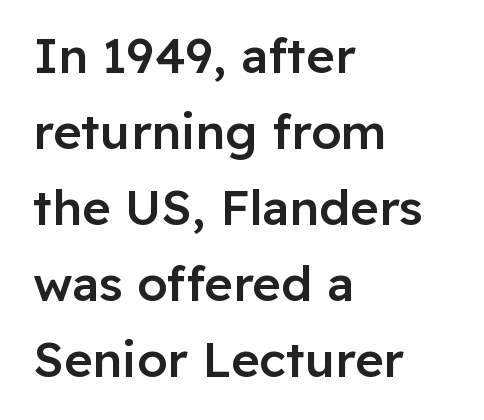
The image shows 49 px semibold sans-serif type, upright; set left-aligned, normal line spacing (1.55x), normal letter spacing, not underlined; low stroke contrast and a medium x-height.
